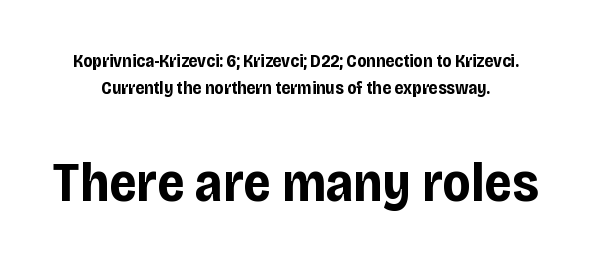
The image shows 55 px bold, condensed sans-serif type, upright; set centered, normal line spacing (1.52x), normal letter spacing, not underlined; the second (bottom) block is 3.06x larger; low stroke contrast and a large x-height.
